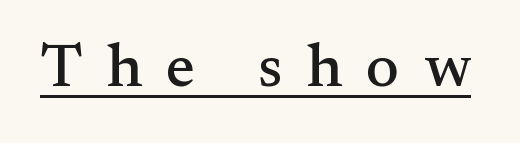
{"serif": "yes", "italic": "no", "width": "normal", "stroke_contrast": "medium", "x_height": "small", "monospaced": "no", "underline": "yes", "letter_spacing": "wide", "letter_spacing_em": 0.39, "glyph_px": 62}
